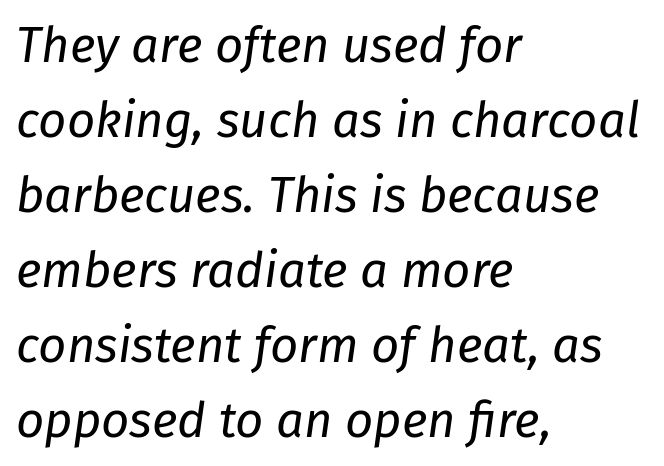
{"italic": "yes", "lean": "right", "slant_degrees": 8, "bold": "no", "weight": "regular", "width": "normal", "stroke_contrast": "low", "x_height": "medium", "monospaced": "no", "underline": "no", "align": "left", "line_spacing": "normal", "line_spacing_ratio": 1.53, "letter_spacing": "normal", "letter_spacing_em": 0.0, "glyph_px": 49}
